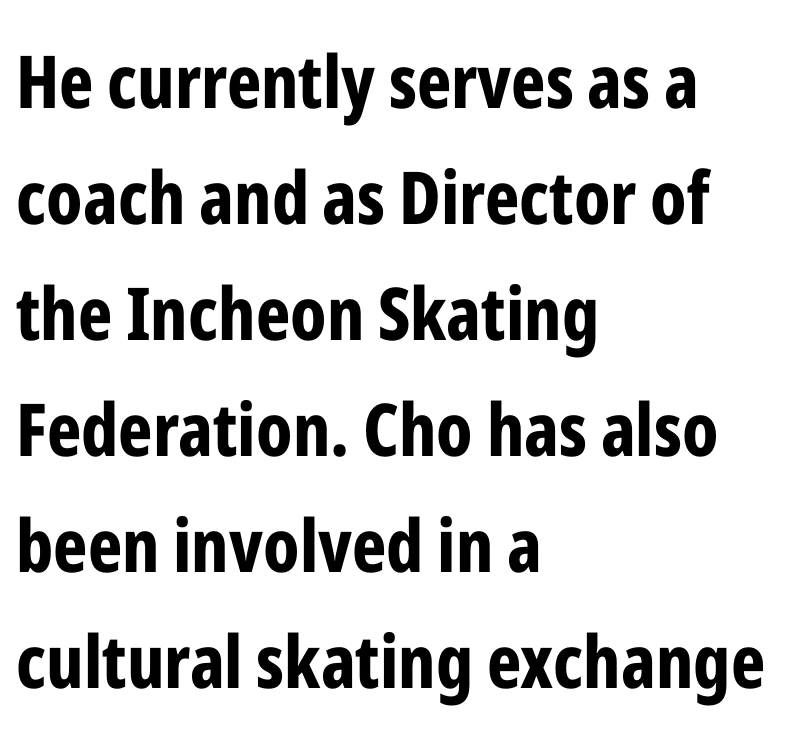
The image shows 73 px bold, condensed sans-serif type, upright; set left-aligned, normal line spacing (1.59x), normal letter spacing, not underlined; low stroke contrast and a medium x-height.
